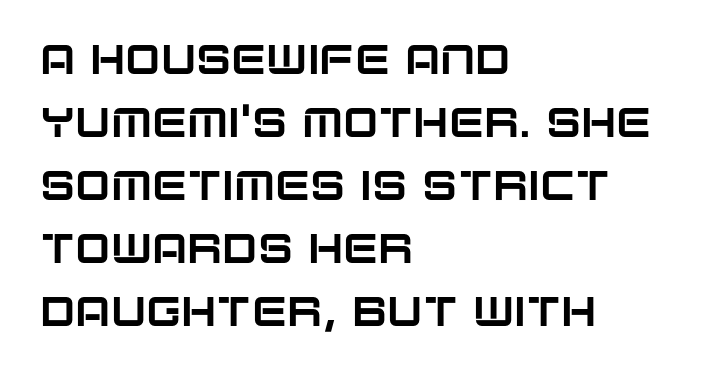
The image shows 42 px sans-serif type, upright; set left-aligned, normal line spacing (1.5x), normal letter spacing, not underlined; low stroke contrast and a large x-height.
